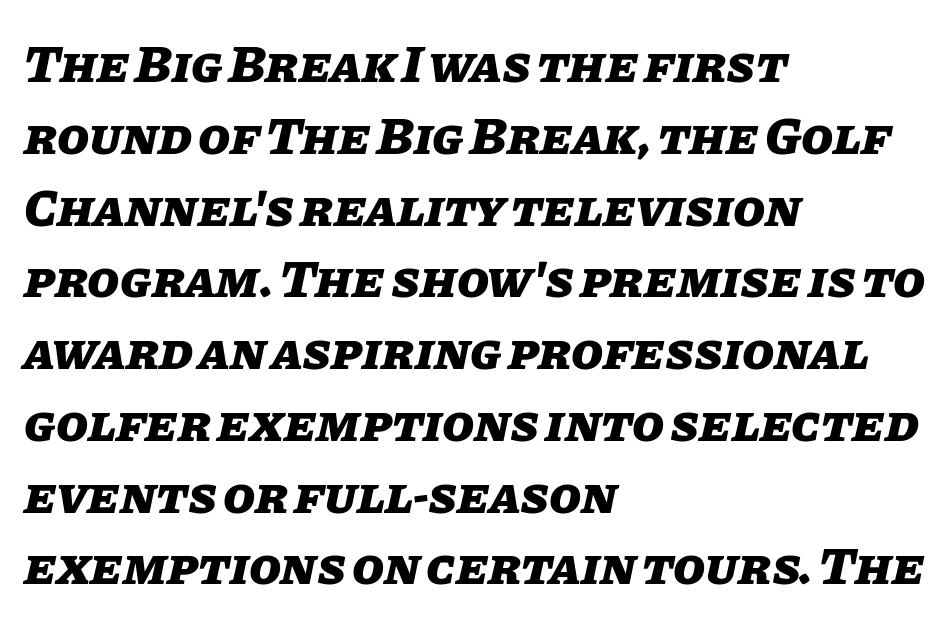
The image shows 52 px heavy type, italic (leaning right); set left-aligned, normal line spacing (1.38x), normal letter spacing, not underlined; low stroke contrast and a large x-height.
